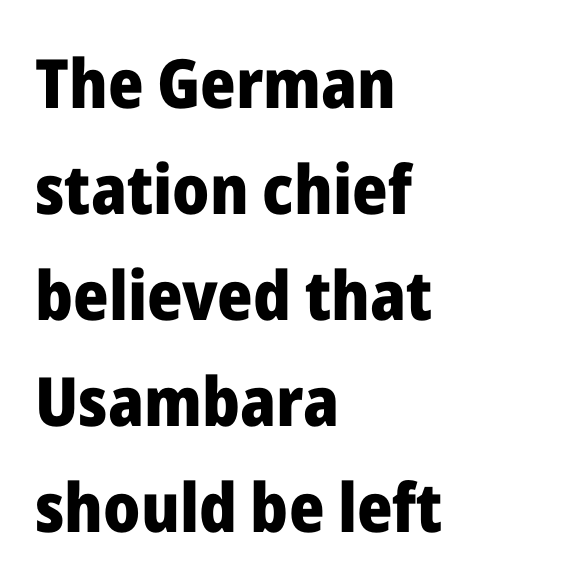
{"serif": "no", "italic": "no", "bold": "yes", "weight": "heavy", "width": "normal", "stroke_contrast": "low", "x_height": "medium", "monospaced": "no", "underline": "no", "align": "left", "line_spacing": "normal", "line_spacing_ratio": 1.56, "letter_spacing": "normal", "letter_spacing_em": 0.0, "glyph_px": 68}
